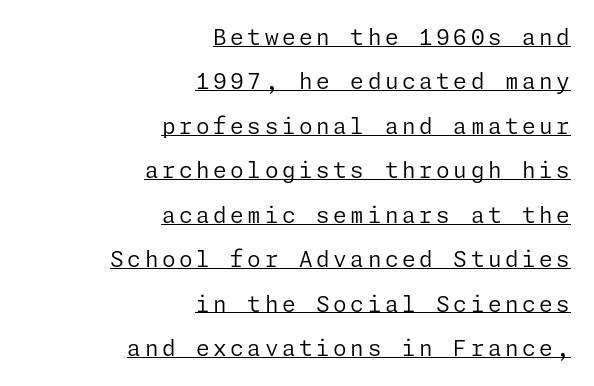
The image shows 22 px text type, upright; set right-aligned, loose line spacing (2.02x), underlined.
